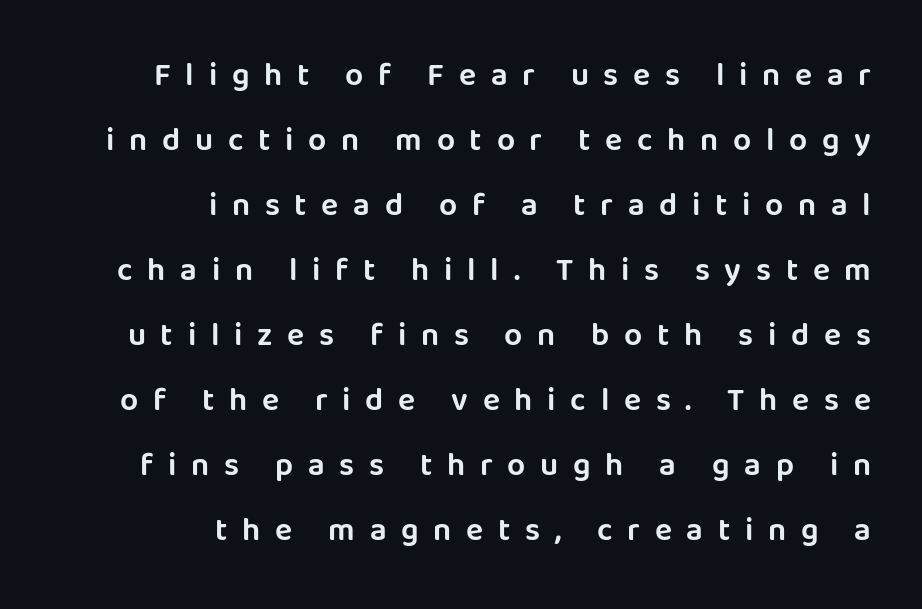
Q: Is the text italic (slanted)? A: No, it is upright.
Q: Is the typeface a serif or a sans-serif typeface? A: Sans-serif.
Q: Is the text underlined? A: No.
Q: How is the paragraph aligned? A: Right-aligned.
Q: Is the spacing between letters normal or unusually wide? A: Unusually wide.
Q: Is the spacing between lines tight, normal or loose? A: Loose.
Q: Width (condensed, normal, or wide)? A: Normal.
Q: Stroke contrast? A: Low.
Q: x-height? A: Large.
Q: Monospaced? A: No.
